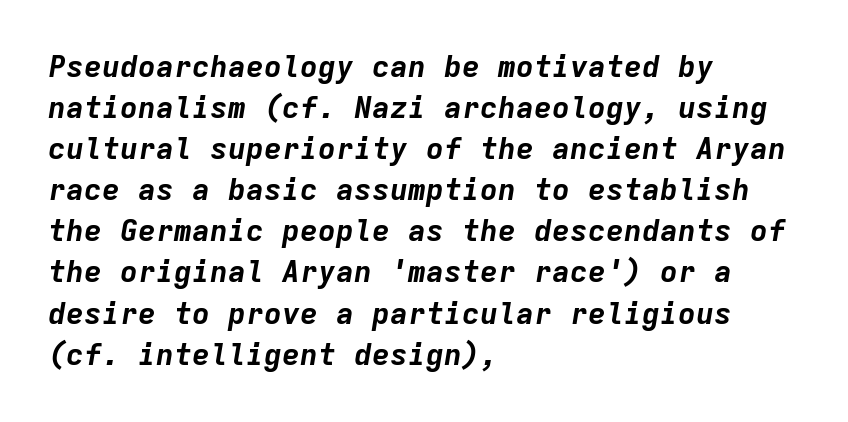
Q: Is the text bold? A: Yes.
Q: Is the text italic (slanted)? A: Yes, it leans right by about 9 degrees.
Q: Is the text underlined? A: No.
Q: How is the paragraph aligned? A: Left-aligned.
Q: Is the spacing between letters normal or unusually wide? A: Normal.
Q: Is the spacing between lines tight, normal or loose? A: Normal.
Q: Width (condensed, normal, or wide)? A: Normal.
Q: Stroke contrast? A: Low.
Q: x-height? A: Medium.
Q: Monospaced? A: Yes.
